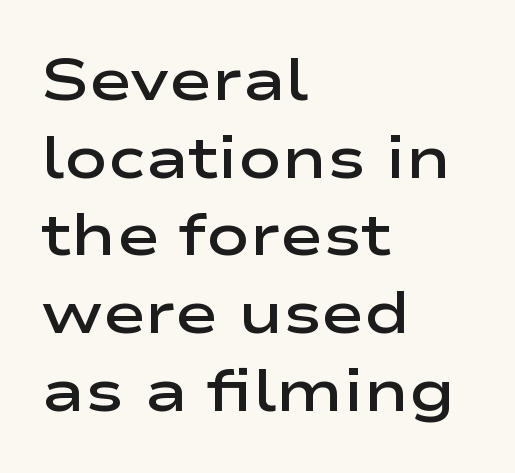
{"serif": "no", "italic": "no", "bold": "semi", "weight": "semibold", "width": "wide", "stroke_contrast": "low", "x_height": "medium", "monospaced": "no", "underline": "no", "align": "left", "line_spacing": "normal", "line_spacing_ratio": 1.34, "letter_spacing": "normal", "letter_spacing_em": 0.0, "glyph_px": 58}
